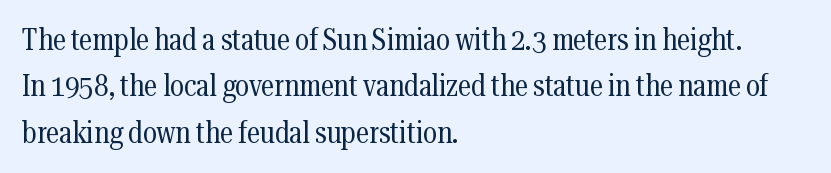
Q: Is the text bold? A: No.
Q: Is the text italic (slanted)? A: No, it is upright.
Q: Is the typeface a serif or a sans-serif typeface? A: Serif.
Q: Is the text underlined? A: No.
Q: How is the paragraph aligned? A: Left-aligned.
Q: Is the spacing between letters normal or unusually wide? A: Normal.
Q: Is the spacing between lines tight, normal or loose? A: Normal.
Q: Width (condensed, normal, or wide)? A: Condensed.
Q: Stroke contrast? A: Medium.
Q: x-height? A: Medium.
Q: Monospaced? A: No.
